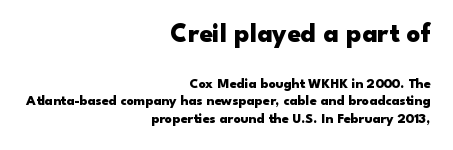
The image shows 27 px bold type, upright; set right-aligned, line spacing 1.24x, normal letter spacing, not underlined; the first (top) block is 1.93x larger.
